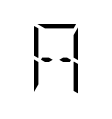
Q: Is the text bold? A: No.
Q: Is the text italic (slanted)? A: No, it is upright.
Q: Is the text underlined? A: No.
Q: Is the spacing between letters normal or unusually wide? A: Normal.
Q: Width (condensed, normal, or wide)? A: Condensed.
Q: Stroke contrast? A: Low.
Q: x-height? A: Large.
